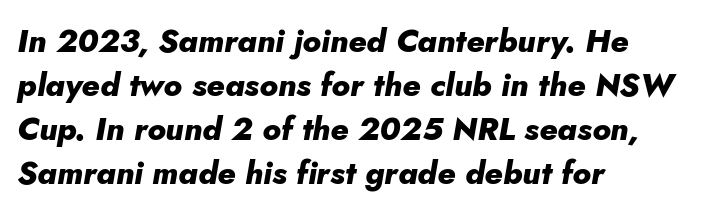
Notice how the passage keeps a crisp vertical edge on the left only. Every letter is thick-stroked: bold, no question. Line spacing here is normal. The whole block is typeset with a tilt. Beneath every word, the page is bare. The rendering uses natural spacing where letterforms have individual widths.
